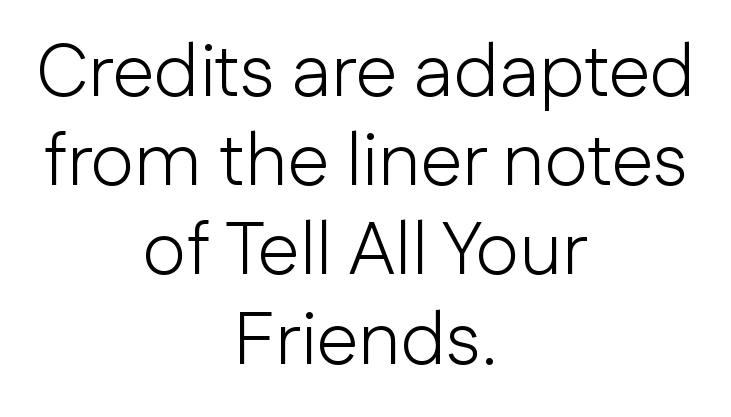
The image shows 75 px light sans-serif type, upright; set centered, line spacing 1.19x, normal letter spacing, not underlined; low stroke contrast and a medium x-height.
